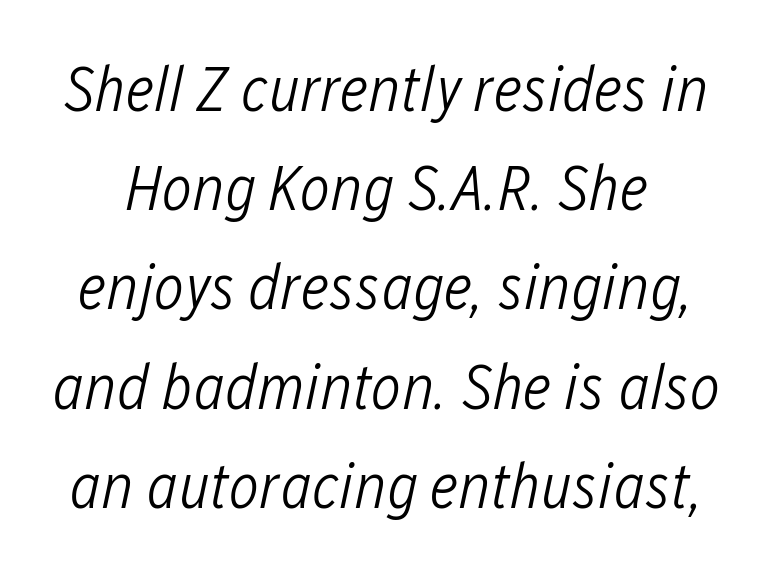
{"italic": "yes", "lean": "right", "slant_degrees": 12, "bold": "no", "weight": "light", "width": "condensed", "stroke_contrast": "low", "x_height": "medium", "monospaced": "no", "underline": "no", "line_spacing": "normal", "line_spacing_ratio": 1.55, "letter_spacing": "normal", "letter_spacing_em": 0.0, "glyph_px": 64}
